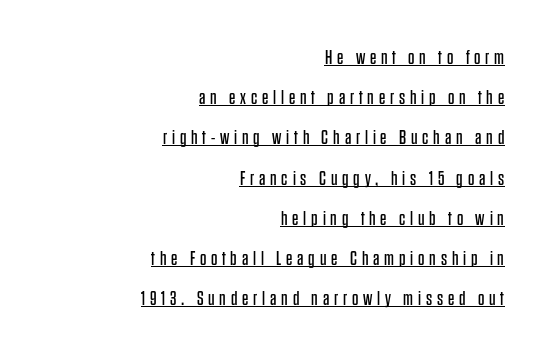
The image shows 20 px text type, upright; set right-aligned, loose line spacing (2.01x), unusually wide letter spacing (+0.24 em), underlined.
